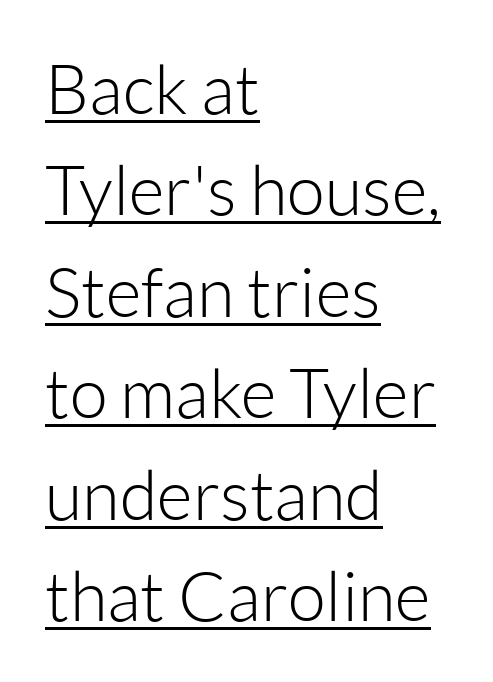
These lines are set flush left with a ragged right edge. The typesetting does not lean heavy: it is not bold. Do the characters align in a grid? No, the font is proportional. Quick note: interline space is typical. These characters rest on top of a visible drawn line. There is no visible air inserted between adjacent glyphs.
